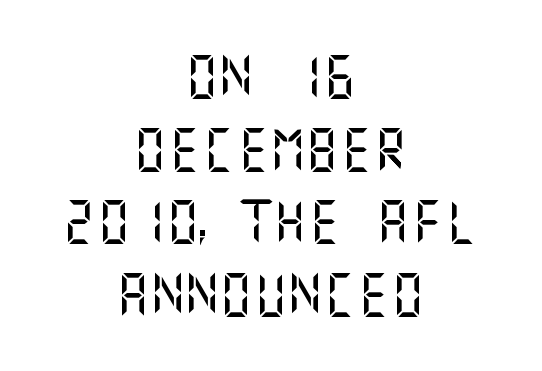
Bare-footed words on every line. A typesetter would call this zero additional tracking. The paragraph shown floats in the horizontal middle. Does the type have serifs? No, each stem ends abruptly. Does the lettering tilt? It doesn't — this is upright.
